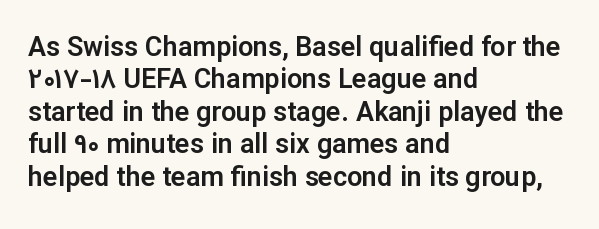
The image shows 27 px text type, upright; set left-aligned, line spacing 1.2x, normal letter spacing, not underlined.
